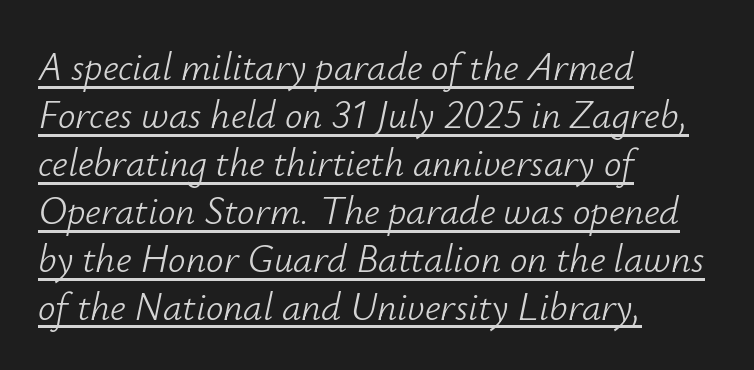
{"italic": "yes", "lean": "right", "slant_degrees": 12, "bold": "no", "weight": "light", "width": "normal", "stroke_contrast": "low", "x_height": "small", "monospaced": "no", "underline": "yes", "align": "left", "line_spacing_ratio": 1.23, "letter_spacing": "normal", "letter_spacing_em": 0.0, "glyph_px": 39}
